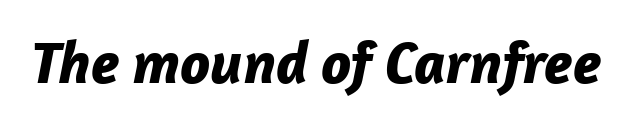
The image shows 60 px bold type, italic (leaning right); set normal letter spacing, not underlined; low stroke contrast and a medium x-height.
